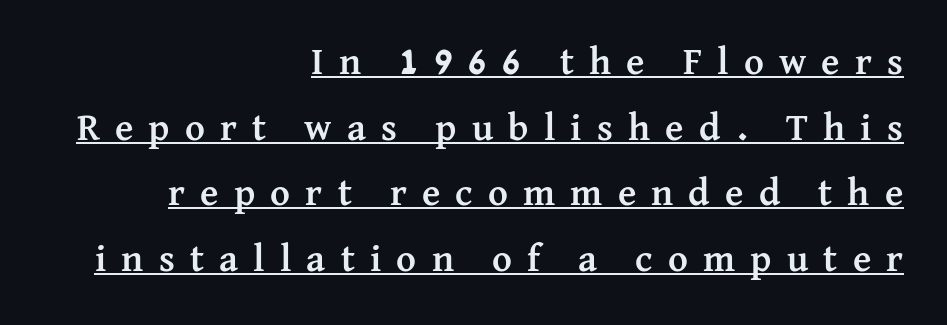
Q: Is the text bold? A: Yes.
Q: Is the text italic (slanted)? A: No, it is upright.
Q: Is the typeface a serif or a sans-serif typeface? A: Serif.
Q: Is the text underlined? A: Yes.
Q: How is the paragraph aligned? A: Right-aligned.
Q: Is the spacing between letters normal or unusually wide? A: Unusually wide.
Q: Width (condensed, normal, or wide)? A: Normal.
Q: Stroke contrast? A: Medium.
Q: x-height? A: Medium.
Q: Monospaced? A: No.
